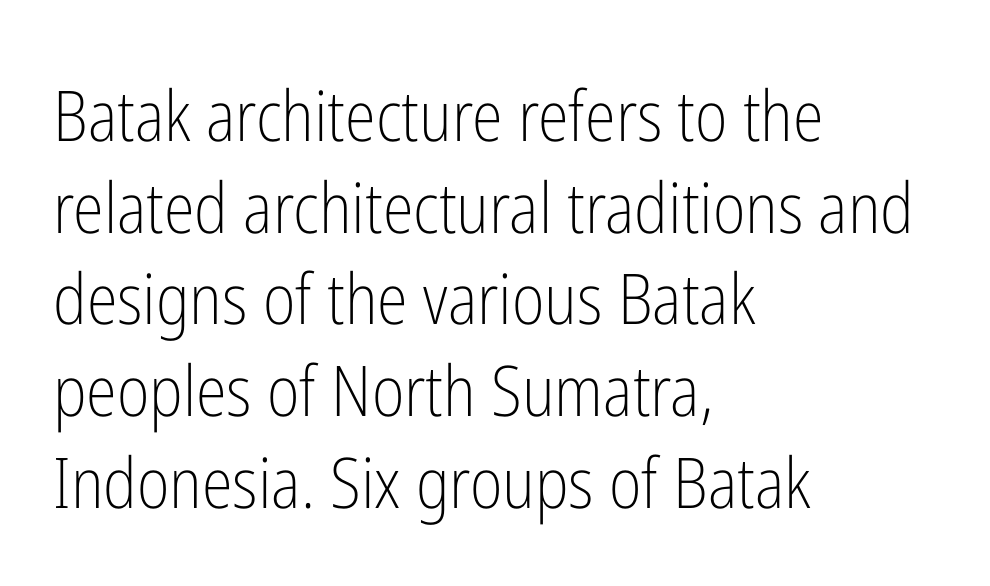
Q: Is the text bold? A: No.
Q: Is the text italic (slanted)? A: No, it is upright.
Q: Is the typeface a serif or a sans-serif typeface? A: Sans-serif.
Q: Is the text underlined? A: No.
Q: How is the paragraph aligned? A: Left-aligned.
Q: Is the spacing between letters normal or unusually wide? A: Normal.
Q: Is the spacing between lines tight, normal or loose? A: Normal.
Q: Width (condensed, normal, or wide)? A: Condensed.
Q: Stroke contrast? A: Low.
Q: x-height? A: Medium.
Q: Monospaced? A: No.
